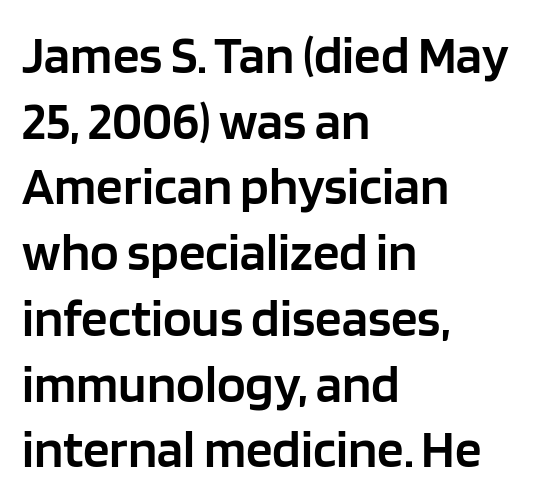
Q: Is the text bold? A: Semi-bold.
Q: Is the text italic (slanted)? A: No, it is upright.
Q: Is the typeface a serif or a sans-serif typeface? A: Sans-serif.
Q: Is the text underlined? A: No.
Q: How is the paragraph aligned? A: Left-aligned.
Q: Is the spacing between letters normal or unusually wide? A: Normal.
Q: Width (condensed, normal, or wide)? A: Normal.
Q: Stroke contrast? A: Low.
Q: x-height? A: Large.
Q: Monospaced? A: No.
